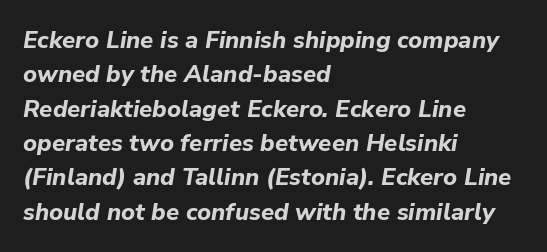
Left-aligned paragraph, ragged on the right. Tracking value appears to be zero — textbook default spacing. The space between consecutive lines is moderate. The area under the type is left untouched. Rendered with sloped, italic letterforms.
